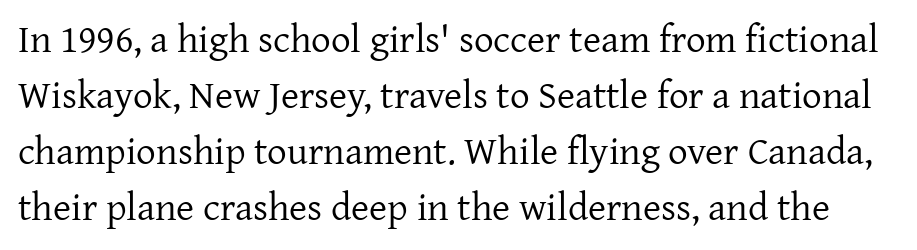
Q: Is the text bold? A: No.
Q: Is the text italic (slanted)? A: No, it is upright.
Q: Is the typeface a serif or a sans-serif typeface? A: Serif.
Q: Is the text underlined? A: No.
Q: Is the spacing between letters normal or unusually wide? A: Normal.
Q: Is the spacing between lines tight, normal or loose? A: Normal.
Q: Width (condensed, normal, or wide)? A: Normal.
Q: Stroke contrast? A: Low.
Q: x-height? A: Medium.
Q: Monospaced? A: No.
